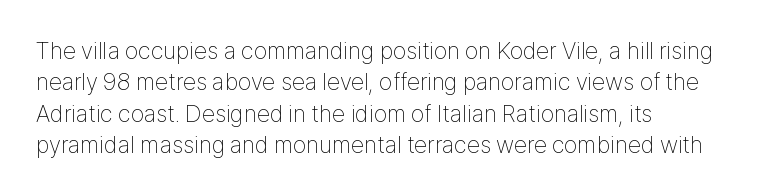
What stands out about the letter spacing? Nothing — it is the standard amount. Unmarked baselines from the first word to the last. The rendering anchors every line to the left-hand side. Regarding leading, the lines here are spaced in the standard way. Compared with a typical body face, this is equally light or lighter still. In terms of posture, this sample is upright.
